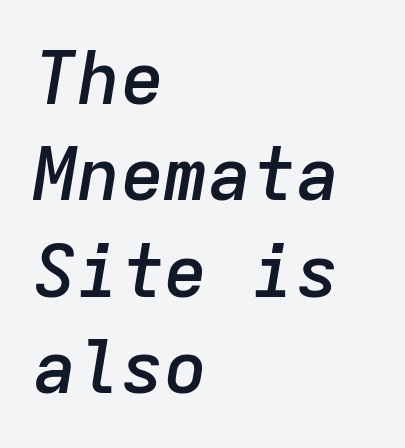
Line spacing here is normal. The paragraph has a hard left edge and a soft right edge. These lines are rendered in a fixed-pitch font. These lines keep a tight, regular rhythm from letter to letter. The passage shown leans; its letterforms are oblique. The foot of each line stays bare and open.
